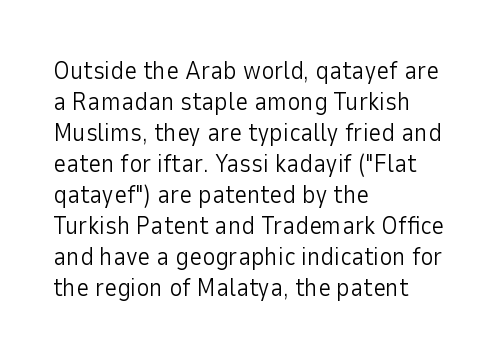
A light-to-regular cut is what we see here. Clear beneath every line of the passage. Vertical strokes here are truly vertical. The passage shown has conventional tracking throughout. Leftover space on each line is placed entirely after the last word.
